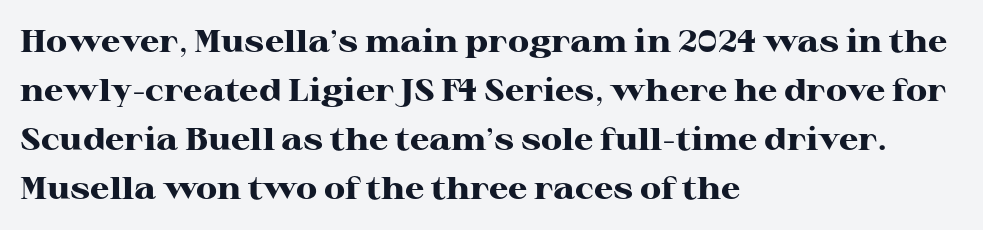
{"serif": "yes", "italic": "no", "bold": "yes", "weight": "heavy", "width": "wide", "stroke_contrast": "high", "x_height": "medium", "monospaced": "no", "underline": "no", "align": "left", "line_spacing": "normal", "line_spacing_ratio": 1.58, "letter_spacing": "normal", "letter_spacing_em": 0.0, "glyph_px": 31}
